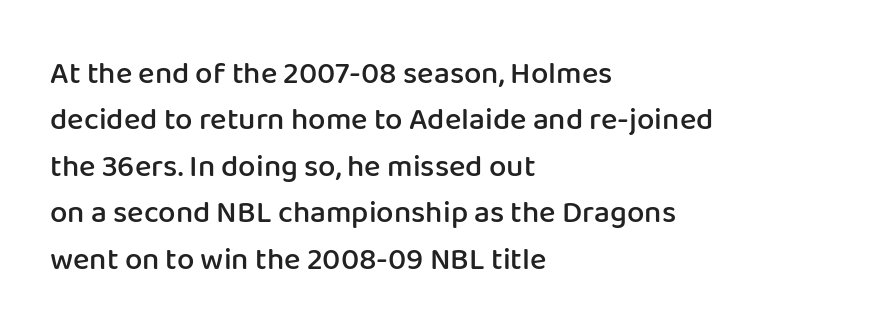
Q: Is the text bold? A: Semi-bold.
Q: Is the text italic (slanted)? A: No, it is upright.
Q: Is the typeface a serif or a sans-serif typeface? A: Sans-serif.
Q: Is the text underlined? A: No.
Q: How is the paragraph aligned? A: Left-aligned.
Q: Is the spacing between letters normal or unusually wide? A: Normal.
Q: Is the spacing between lines tight, normal or loose? A: Normal.
Q: Width (condensed, normal, or wide)? A: Normal.
Q: Stroke contrast? A: Low.
Q: x-height? A: Medium.
Q: Monospaced? A: No.
